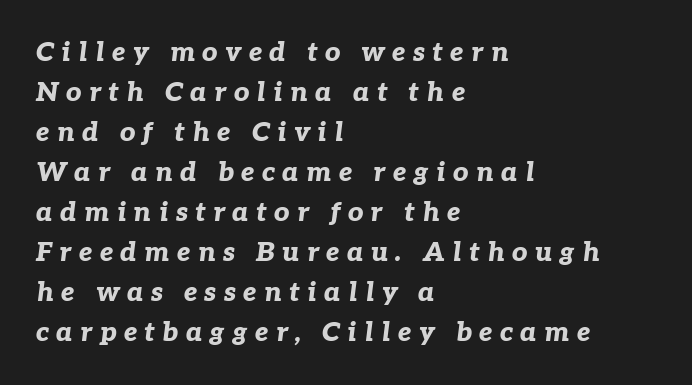
The rendering uses a bold face; every stroke is thick and dark. Short note: letters widely spaced. The axis of the letterforms is tilted away from vertical. The lines are quadded left. The foot of each line stays bare and open. Successive baselines arrive at the customary interval.
